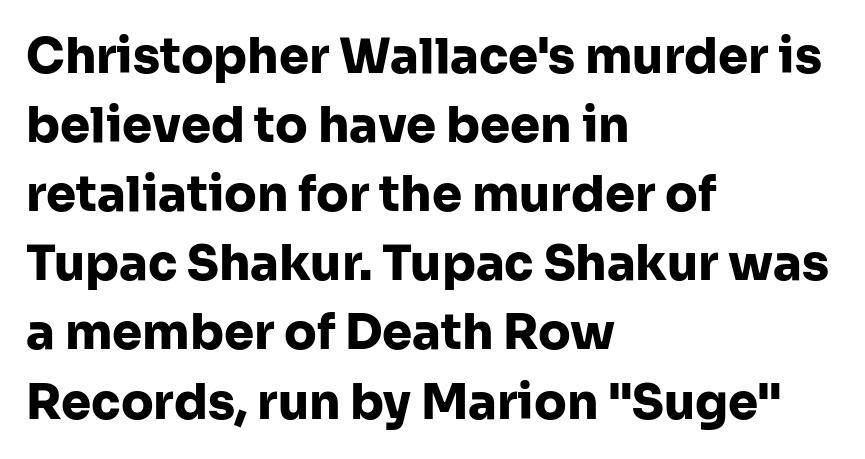
{"serif": "no", "italic": "no", "bold": "yes", "weight": "heavy", "width": "normal", "stroke_contrast": "low", "x_height": "medium", "monospaced": "no", "underline": "no", "align": "left", "line_spacing": "normal", "line_spacing_ratio": 1.44, "letter_spacing": "normal", "letter_spacing_em": 0.0, "glyph_px": 48}
